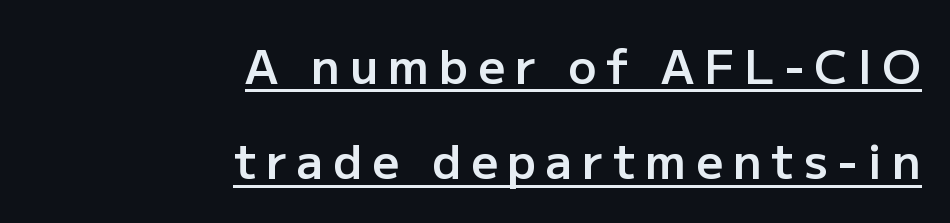
{"serif": "no", "italic": "no", "bold": "semi", "weight": "semibold", "width": "normal", "stroke_contrast": "low", "x_height": "medium", "monospaced": "no", "underline": "yes", "align": "right", "line_spacing": "loose", "line_spacing_ratio": 2.03, "letter_spacing": "wide", "letter_spacing_em": 0.21, "glyph_px": 47}
